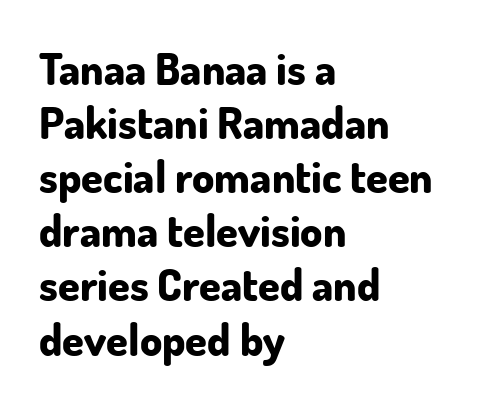
{"serif": "no", "italic": "no", "bold": "yes", "weight": "bold", "width": "normal", "stroke_contrast": "low", "x_height": "small", "monospaced": "no", "underline": "no", "align": "left", "line_spacing_ratio": 1.23, "letter_spacing": "normal", "letter_spacing_em": 0.0, "glyph_px": 44}
